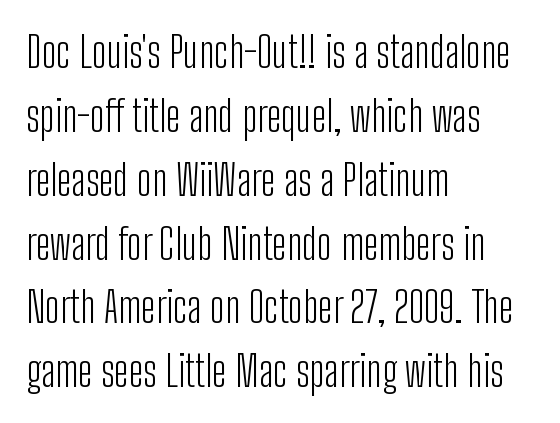
The image shows 42 px light, condensed sans-serif type, upright; set left-aligned, normal line spacing (1.52x), normal letter spacing, not underlined; low stroke contrast and a medium x-height.
